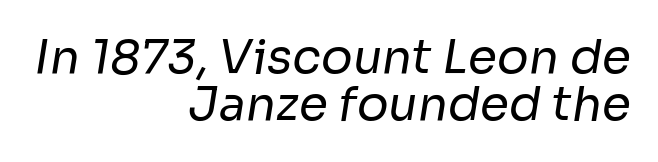
{"serif": "no", "bold": "no", "weight": "regular", "width": "normal", "stroke_contrast": "low", "x_height": "medium", "monospaced": "no", "underline": "no", "align": "right", "line_spacing": "tight", "line_spacing_ratio": 1.01, "letter_spacing": "normal", "letter_spacing_em": 0.0, "glyph_px": 47}
